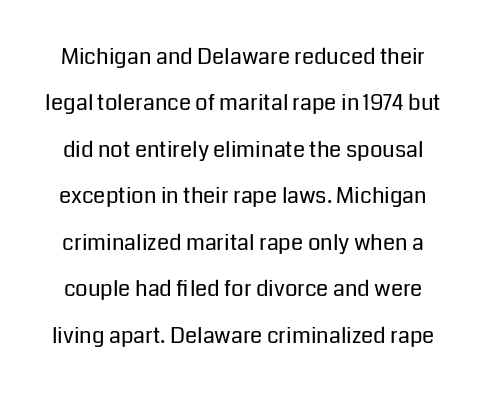
No extra tracking has been applied to these lines. The space directly below the letters is spotless. No italicization has been applied; the sample stays upright. The strokes carry an ordinary text weight at most.
